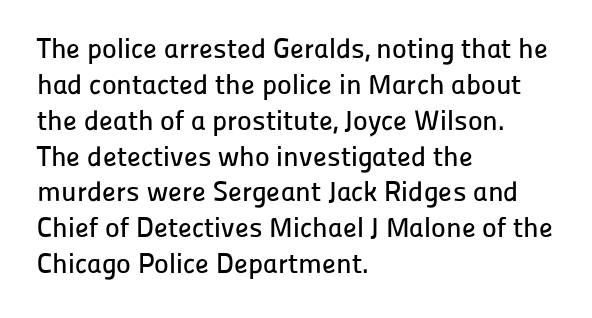
Nobody drew a line under any word here. Think of a printed novel: that variable character pitch is what you see here. Each line starts at the same left margin while the right side varies. What's the leading like? Ordinary, nothing unusual.
